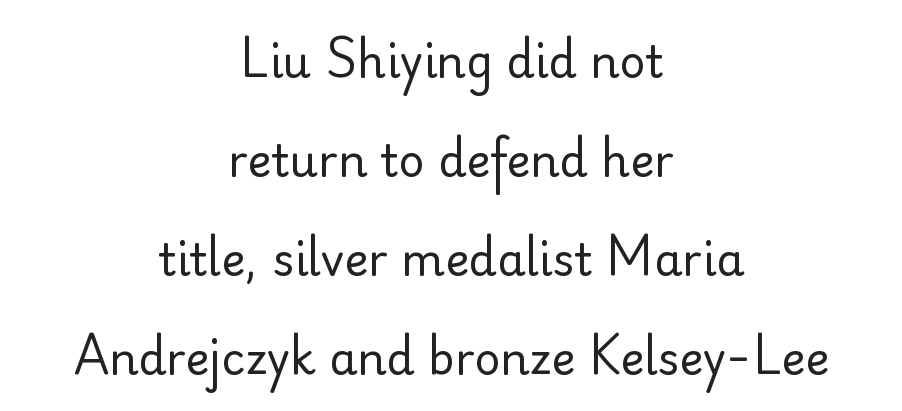
The image shows 45 px regular-weight sans-serif type, upright; set centered, loose line spacing (2.2x), normal letter spacing, not underlined; low stroke contrast and a small x-height.
